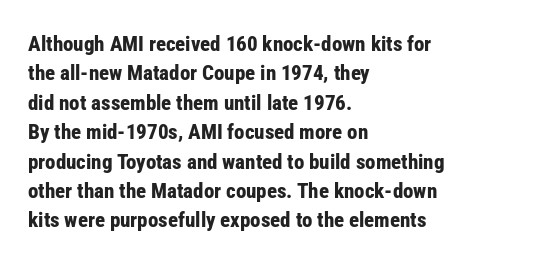
The image shows 21 px bold type, upright; set left-aligned, normal line spacing (1.4x), normal letter spacing, not underlined.
